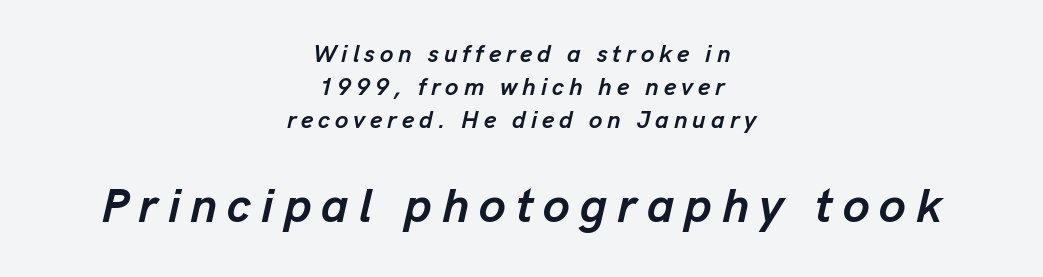
{"italic": "yes", "lean": "right", "slant_degrees": 13, "bold": "yes", "weight": "semibold", "width": "normal", "stroke_contrast": "low", "x_height": "medium", "monospaced": "no", "underline": "no", "align": "center", "line_spacing": "normal", "line_spacing_ratio": 1.38, "letter_spacing": "wide", "letter_spacing_em": 0.21, "larger_block": "second", "size_ratio": 2.0, "glyph_px": 48}
